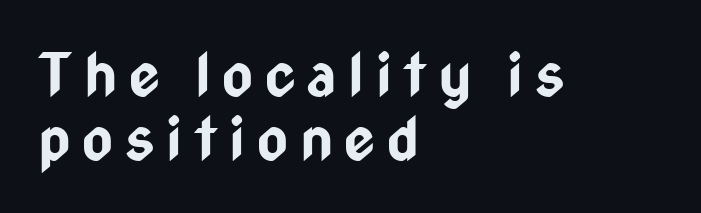
The image shows 59 px bold, condensed sans-serif type, upright; set left-aligned, tight line spacing (1.08x), unusually wide letter spacing (+0.2 em), not underlined; low stroke contrast and a medium x-height.
